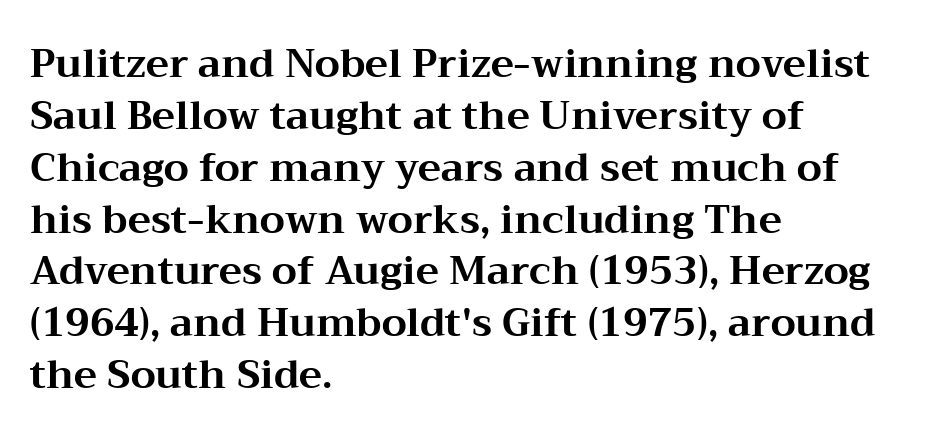
What stands out about the letter spacing? Nothing — it is the standard amount. Whoever set this chose a conventional vertical rhythm. Words float on clear page, feet unadorned. Every letter is thick-stroked: bold, no question. Layout note: lines flush left.
